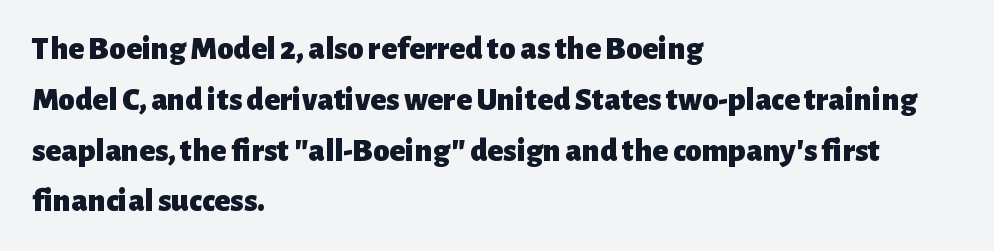
{"serif": "no", "italic": "no", "bold": "yes", "weight": "heavy", "width": "normal", "stroke_contrast": "low", "x_height": "medium", "monospaced": "no", "underline": "no", "align": "left", "line_spacing": "normal", "line_spacing_ratio": 1.54, "letter_spacing": "normal", "letter_spacing_em": 0.0, "glyph_px": 33}
